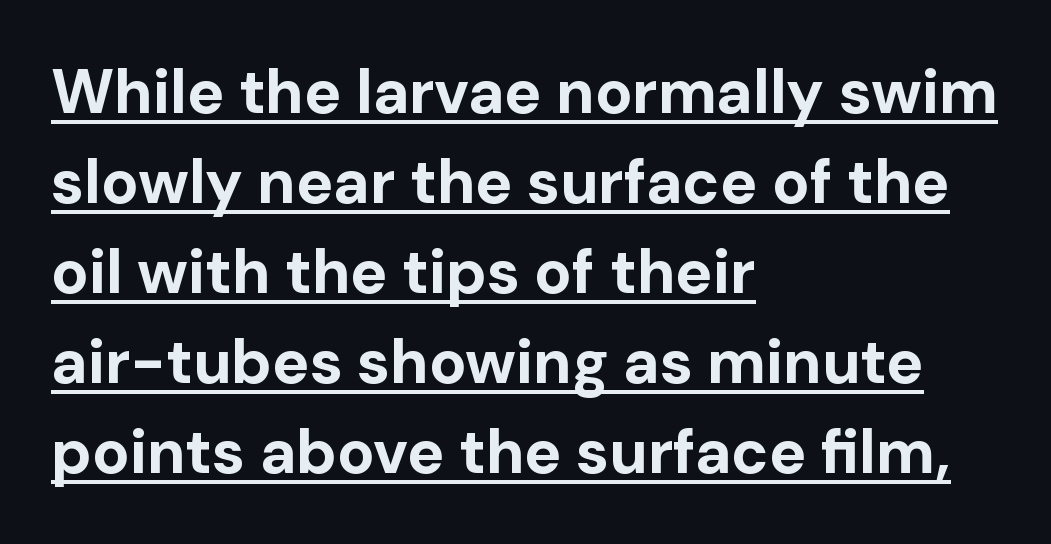
{"serif": "no", "italic": "no", "bold": "yes", "weight": "bold", "width": "normal", "stroke_contrast": "low", "x_height": "medium", "monospaced": "no", "underline": "yes", "align": "left", "line_spacing": "normal", "line_spacing_ratio": 1.45, "letter_spacing": "normal", "letter_spacing_em": 0.0, "glyph_px": 62}
